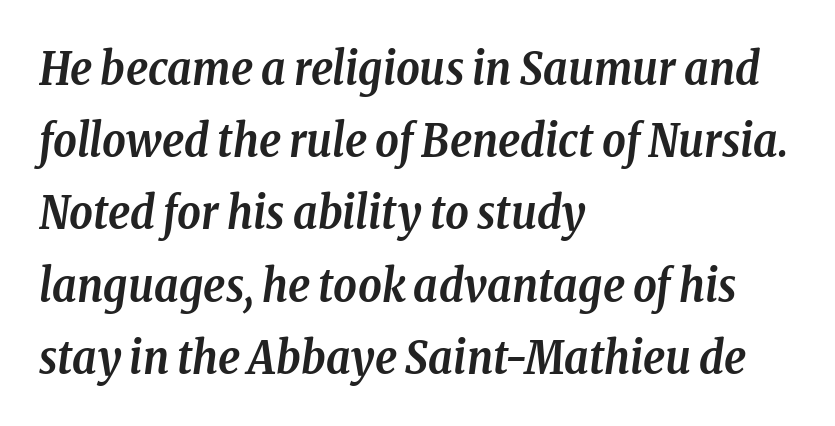
{"serif": "yes", "italic": "yes", "lean": "right", "slant_degrees": 8, "bold": "yes", "weight": "semibold", "width": "condensed", "stroke_contrast": "low", "x_height": "medium", "monospaced": "no", "underline": "no", "align": "left", "line_spacing": "normal", "line_spacing_ratio": 1.57, "letter_spacing": "normal", "letter_spacing_em": 0.0, "glyph_px": 46}
